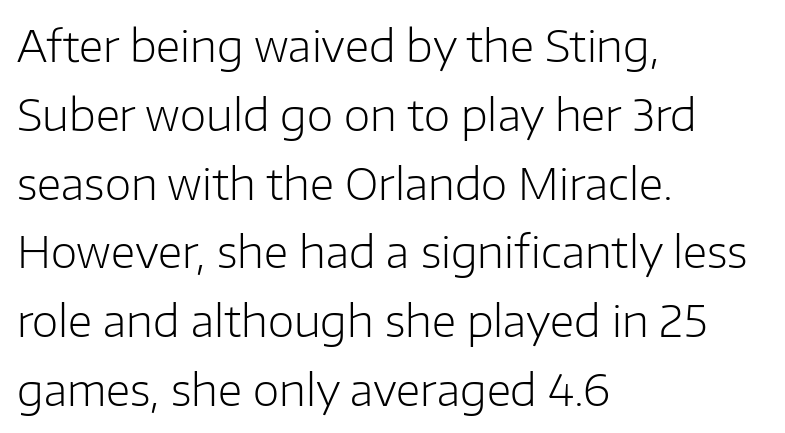
Q: Is the text bold? A: No.
Q: Is the text italic (slanted)? A: No, it is upright.
Q: Is the typeface a serif or a sans-serif typeface? A: Sans-serif.
Q: Is the text underlined? A: No.
Q: How is the paragraph aligned? A: Left-aligned.
Q: Is the spacing between letters normal or unusually wide? A: Normal.
Q: Is the spacing between lines tight, normal or loose? A: Normal.
Q: Width (condensed, normal, or wide)? A: Normal.
Q: Stroke contrast? A: Low.
Q: x-height? A: Medium.
Q: Monospaced? A: No.
